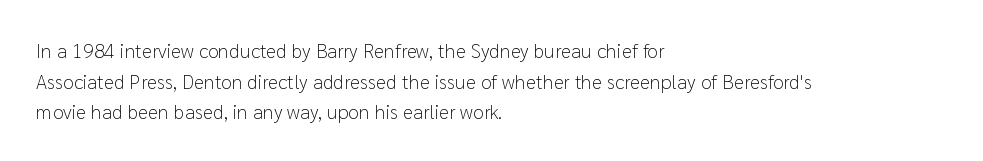
Q: Is the text bold? A: No.
Q: Is the text italic (slanted)? A: No, it is upright.
Q: Is the text underlined? A: No.
Q: How is the paragraph aligned? A: Left-aligned.
Q: Is the spacing between letters normal or unusually wide? A: Normal.
Q: Is the spacing between lines tight, normal or loose? A: Normal.
